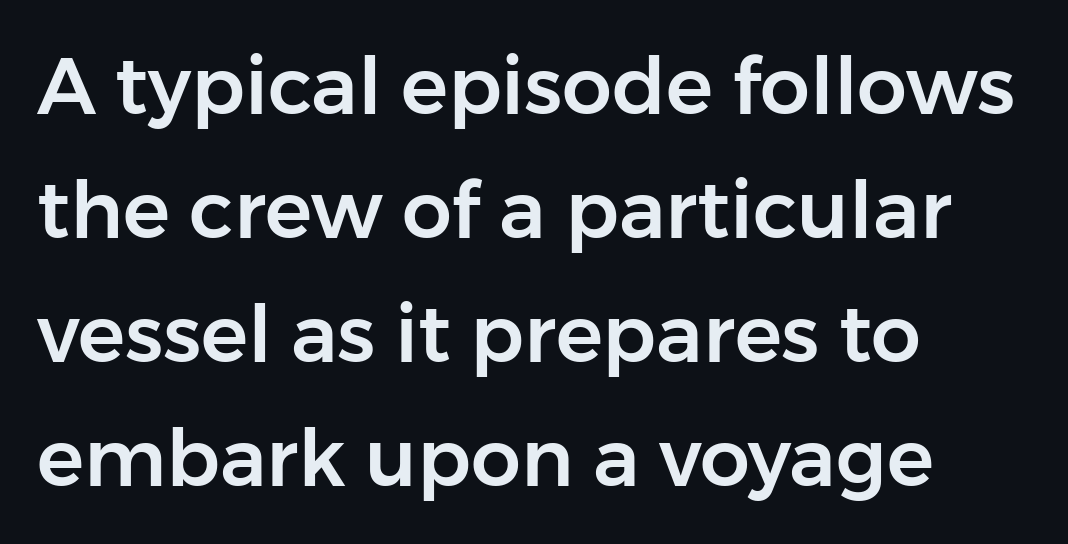
{"serif": "no", "italic": "no", "width": "normal", "stroke_contrast": "low", "x_height": "medium", "monospaced": "no", "underline": "no", "align": "left", "line_spacing": "normal", "line_spacing_ratio": 1.57, "letter_spacing": "normal", "letter_spacing_em": 0.0, "glyph_px": 79}
